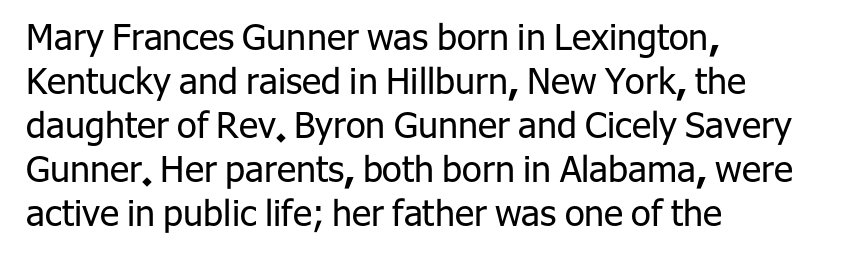
The image shows 36 px regular-weight sans-serif type, upright; set left-aligned, line spacing 1.22x, normal letter spacing, not underlined; low stroke contrast and a medium x-height.
